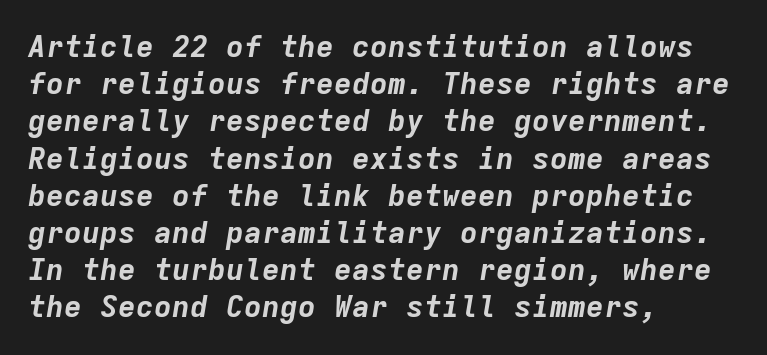
{"italic": "yes", "lean": "right", "slant_degrees": 9, "bold": "yes", "weight": "bold", "width": "normal", "stroke_contrast": "low", "x_height": "medium", "monospaced": "yes", "underline": "no", "align": "left", "line_spacing_ratio": 1.24, "letter_spacing": "normal", "letter_spacing_em": 0.0, "glyph_px": 30}
